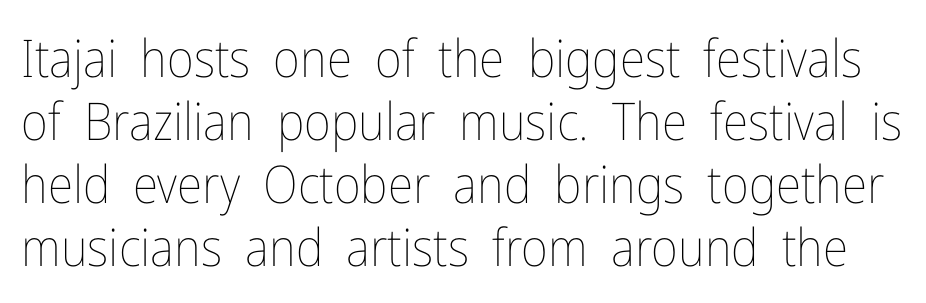
{"italic": "no", "bold": "no", "weight": "thin", "width": "condensed", "stroke_contrast": "low", "x_height": "medium", "monospaced": "no", "underline": "no", "line_spacing_ratio": 1.21, "letter_spacing": "normal", "letter_spacing_em": 0.0, "glyph_px": 52}
